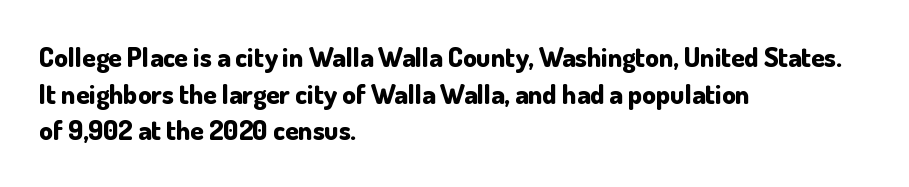
Q: Is the text bold? A: Yes.
Q: Is the text italic (slanted)? A: No, it is upright.
Q: Is the text underlined? A: No.
Q: How is the paragraph aligned? A: Left-aligned.
Q: Is the spacing between letters normal or unusually wide? A: Normal.
Q: Is the spacing between lines tight, normal or loose? A: Normal.
